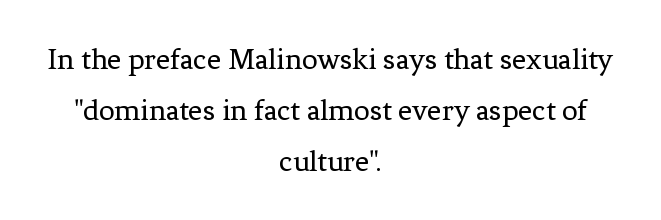
The image shows 31 px regular-weight serif type, upright; set centered, normal line spacing (1.64x), normal letter spacing, not underlined; low stroke contrast and a medium x-height.
